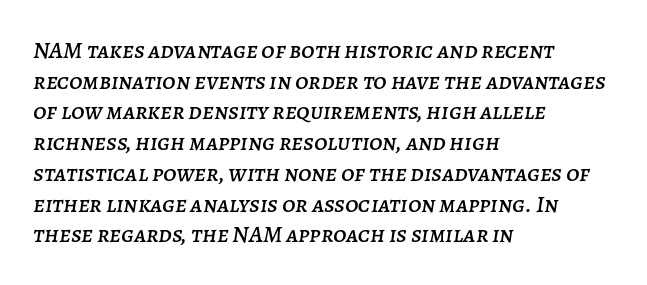
{"italic": "yes", "lean": "right", "slant_degrees": 7, "underline": "no", "align": "left", "line_spacing": "normal", "line_spacing_ratio": 1.28, "letter_spacing": "normal", "letter_spacing_em": 0.0, "glyph_px": 24}
